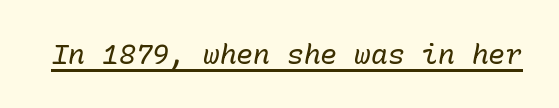
The image shows 28 px regular-weight type, italic (leaning right), monospaced; set normal letter spacing, underlined; low stroke contrast and a medium x-height.
